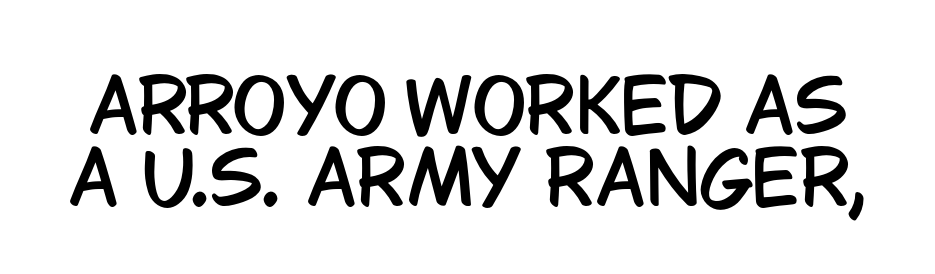
Q: Is the text italic (slanted)? A: No, it is upright.
Q: Is the typeface a serif or a sans-serif typeface? A: Sans-serif.
Q: Is the text underlined? A: No.
Q: Is the spacing between letters normal or unusually wide? A: Normal.
Q: Is the spacing between lines tight, normal or loose? A: Tight.
Q: Width (condensed, normal, or wide)? A: Condensed.
Q: Stroke contrast? A: Low.
Q: x-height? A: Large.
Q: Monospaced? A: No.
